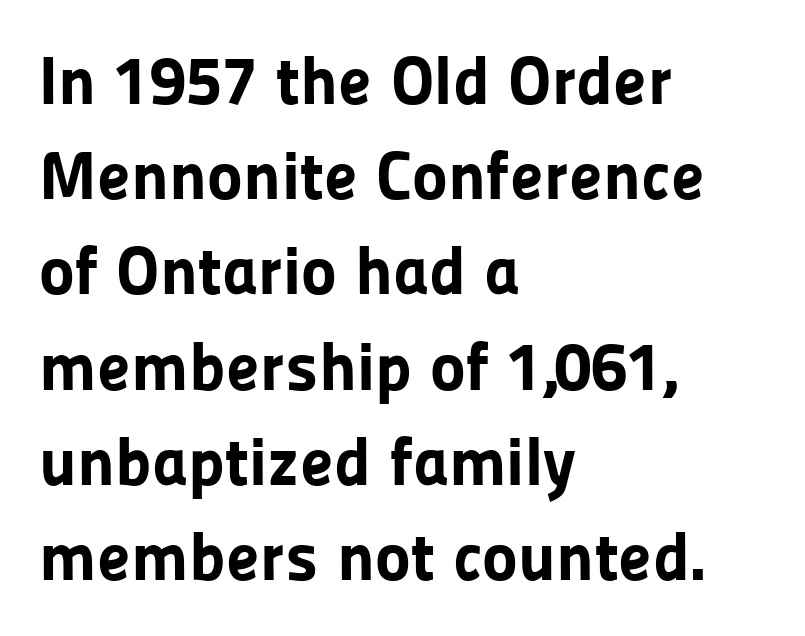
The image shows 68 px bold sans-serif type, upright; set left-aligned, normal line spacing (1.4x), normal letter spacing, not underlined; low stroke contrast and a medium x-height.
